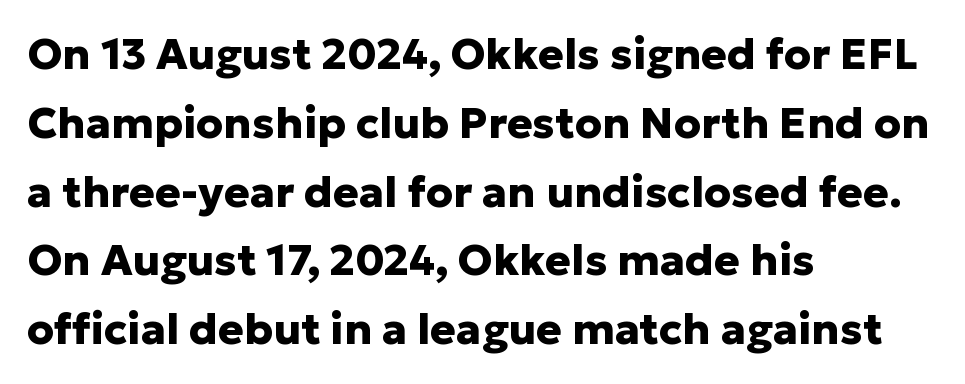
The image shows 43 px heavy sans-serif type, upright; set left-aligned, normal line spacing (1.6x), normal letter spacing, not underlined; low stroke contrast and a medium x-height.
